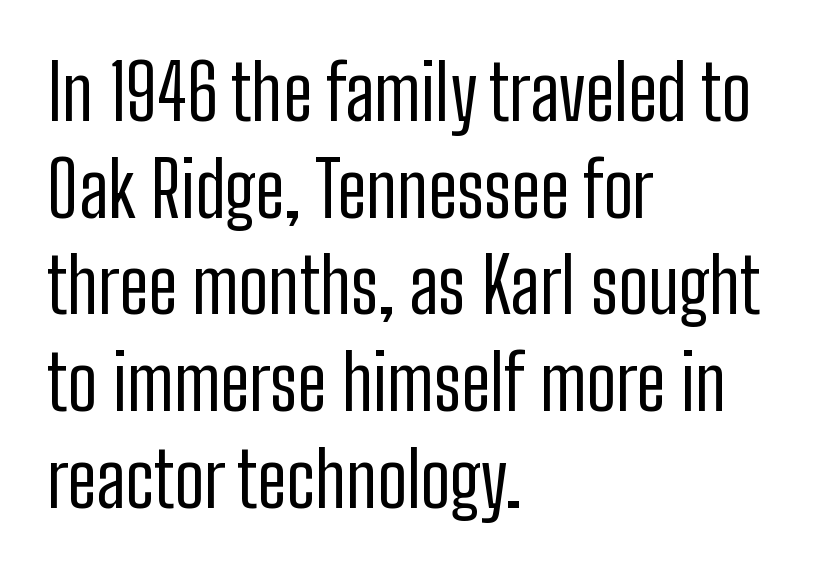
The rag falls on the right side of this text block. Reading down the column, the eye jumps a familiar distance to each next line. Clear beneath every line of the passage. Nope, not italic — everything's standing straight. Is this a fixed-width face? No — the glyphs have proportional, varying widths. Observe the ordinary spacing: letters are neighbours, not strangers.
